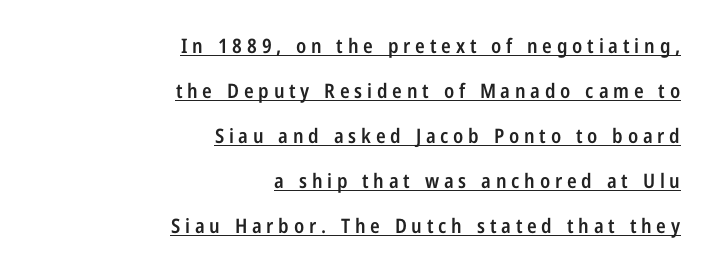
Ordinary non-slanted type is in use. One glance says open: line gaps are wider than usual. How are the letters spaced? Widely, with obvious added tracking. Horizontally, the lines are justified to the trailing edge only.
